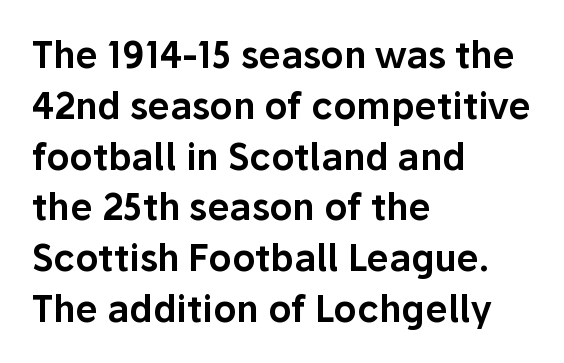
These lines sit exactly where default settings would place them. A typesetter would call this zero additional tracking. The glyphs are unaccompanied by any horizontal stroke below them. You could not count columns in this text — the font is proportionally spaced. Classification — sans serif. Every character sits straight up, as roman type does.
